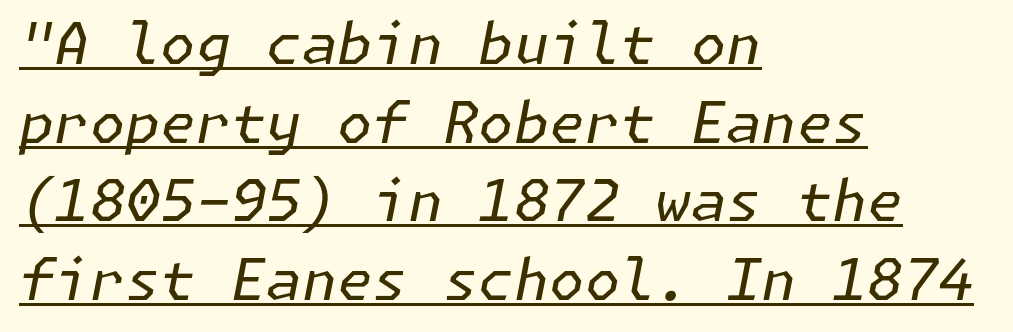
{"italic": "yes", "lean": "right", "slant_degrees": 11, "bold": "no", "weight": "regular", "width": "normal", "stroke_contrast": "low", "x_height": "medium", "underline": "yes", "align": "left", "line_spacing": "normal", "line_spacing_ratio": 1.38, "letter_spacing": "normal", "letter_spacing_em": 0.0, "glyph_px": 57}
